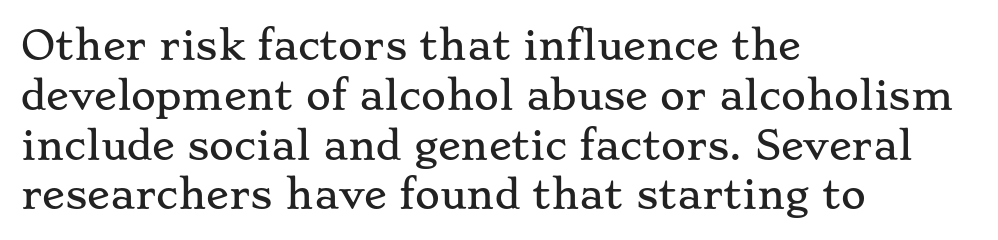
{"serif": "yes", "italic": "no", "width": "wide", "stroke_contrast": "low", "x_height": "small", "monospaced": "no", "underline": "no", "align": "left", "line_spacing": "normal", "line_spacing_ratio": 1.31, "letter_spacing": "normal", "letter_spacing_em": 0.0, "glyph_px": 38}
